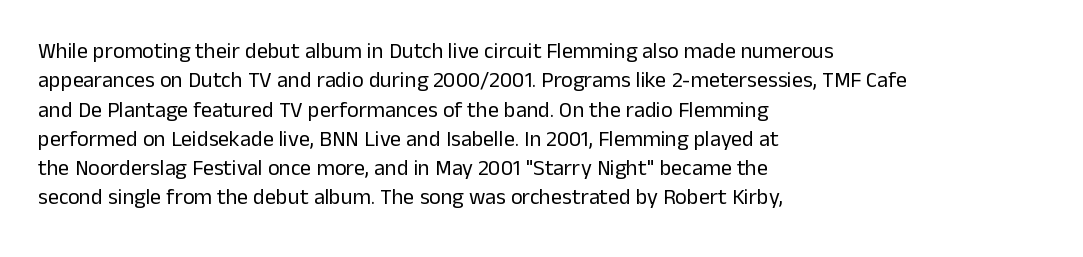
Caption: face not bold, strokes unweighted. Whoever set this chose a conventional vertical rhythm. This sample uses plain, unmodified letter spacing. The lettering stays uniformly vertical, giving the passage a roman look. Rule under the text: the space is simply empty.
